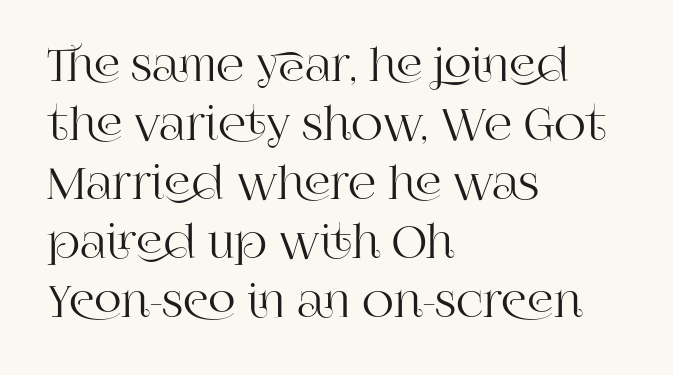
The image shows 44 px serif type, upright; set left-aligned, normal line spacing (1.34x), normal letter spacing, not underlined; high stroke contrast and a large x-height.
